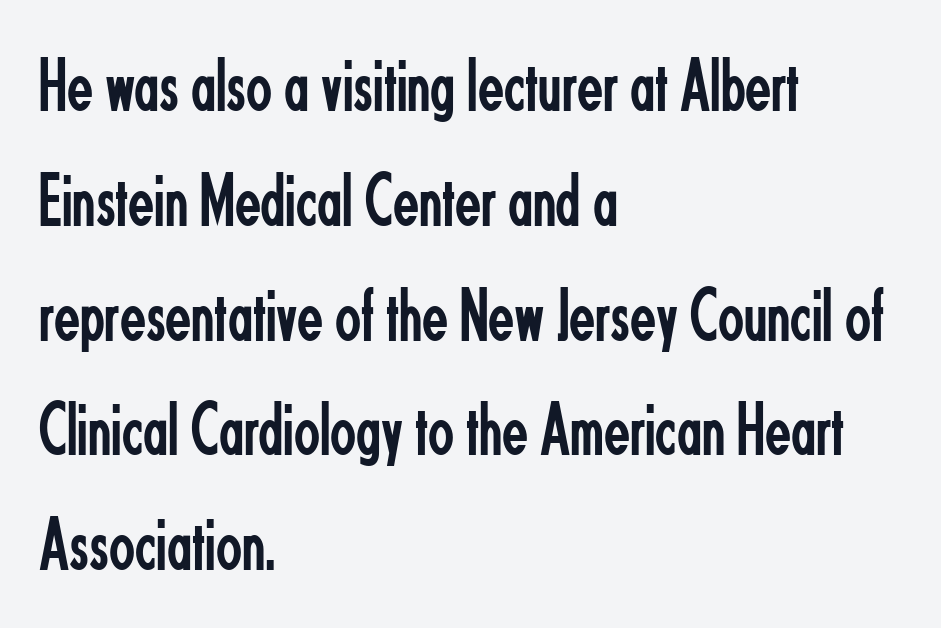
If you drew a line through each stem, it would be perfectly vertical. Proportional: the letters do not fall into vertical columns. Decoration check: the copy has no underline. Horizontally, the lines are justified to the leading edge only. Counters stay open thanks to moderate or lighter strokes.
